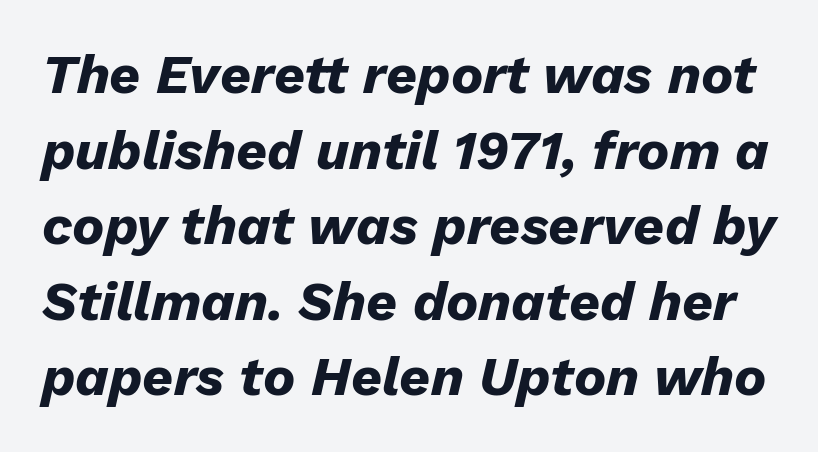
The image shows 54 px heavy type, italic (leaning right); set normal line spacing (1.4x), normal letter spacing, not underlined; low stroke contrast and a medium x-height.
